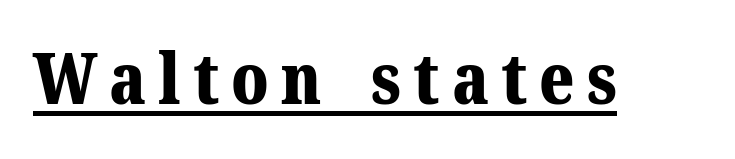
The image shows 71 px bold serif type, upright; set underlined; medium stroke contrast and a medium x-height.
